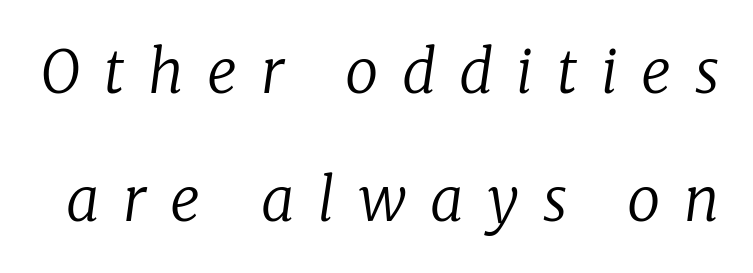
Q: Is the text bold? A: No.
Q: Is the text italic (slanted)? A: Yes, it leans right by about 8 degrees.
Q: Is the typeface a serif or a sans-serif typeface? A: Serif.
Q: Is the text underlined? A: No.
Q: Is the spacing between letters normal or unusually wide? A: Unusually wide.
Q: Is the spacing between lines tight, normal or loose? A: Loose.
Q: Width (condensed, normal, or wide)? A: Normal.
Q: Stroke contrast? A: Low.
Q: x-height? A: Medium.
Q: Monospaced? A: No.
